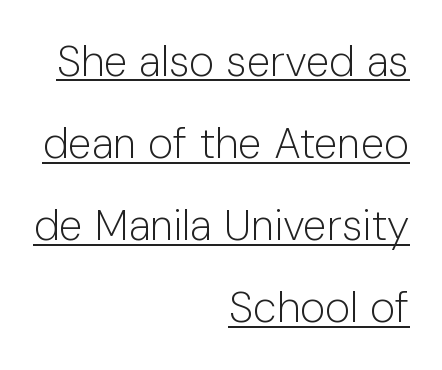
The image shows 43 px light sans-serif type, upright; set right-aligned, loose line spacing (1.91x), normal letter spacing, underlined; low stroke contrast and a medium x-height.
